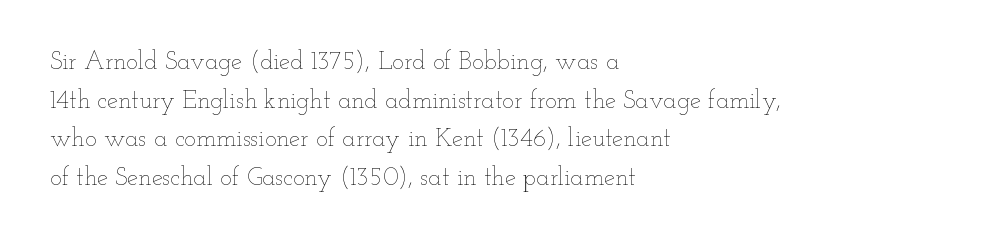
The image shows 25 px text type, upright; set left-aligned, normal line spacing (1.55x), normal letter spacing, not underlined.
